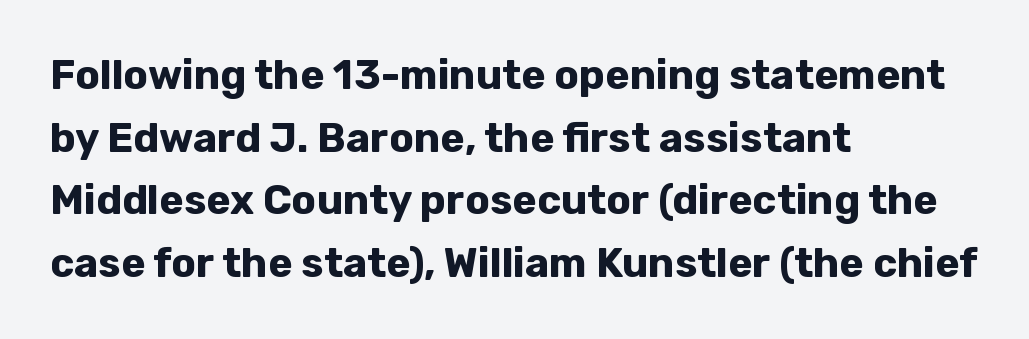
Q: Is the text bold? A: Yes.
Q: Is the text italic (slanted)? A: No, it is upright.
Q: Is the typeface a serif or a sans-serif typeface? A: Sans-serif.
Q: Is the text underlined? A: No.
Q: How is the paragraph aligned? A: Left-aligned.
Q: Is the spacing between letters normal or unusually wide? A: Normal.
Q: Is the spacing between lines tight, normal or loose? A: Normal.
Q: Width (condensed, normal, or wide)? A: Normal.
Q: Stroke contrast? A: Low.
Q: x-height? A: Medium.
Q: Monospaced? A: No.
